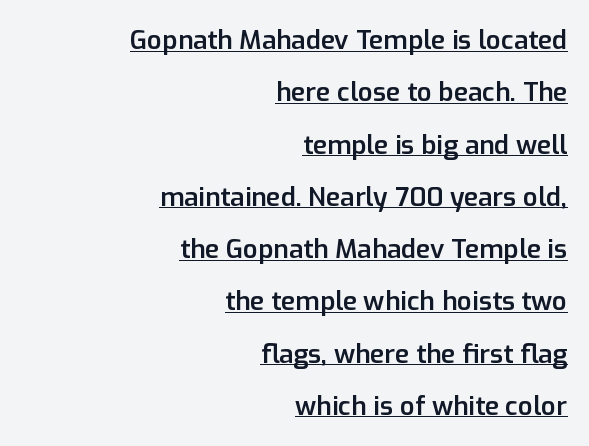
Q: Is the text bold? A: Semi-bold.
Q: Is the text italic (slanted)? A: No, it is upright.
Q: Is the text underlined? A: Yes.
Q: How is the paragraph aligned? A: Right-aligned.
Q: Is the spacing between letters normal or unusually wide? A: Normal.
Q: Is the spacing between lines tight, normal or loose? A: Loose.
